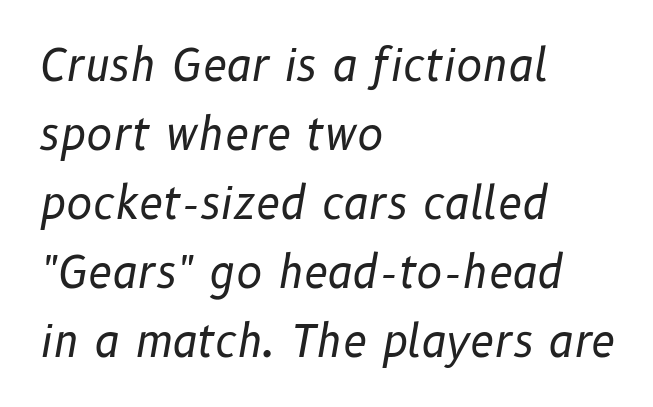
The typography opts for an oblique posture over an upright one. Check under the words: just untouched page. The lines are quadded left. Think of a printed novel: that variable character pitch is what you see here.
